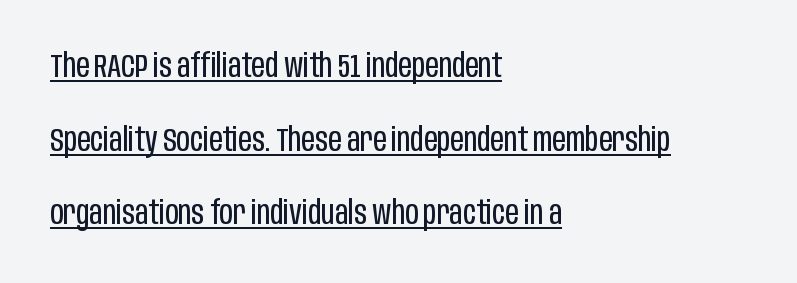
Has an underline been added? It has. Upright lettering throughout. Think standard paragraph weight, or any step lighter than that. Nobody touched the tracking dial on this one. Note: no serifs on the glyphs. The designer dialed line spacing up above the default.
